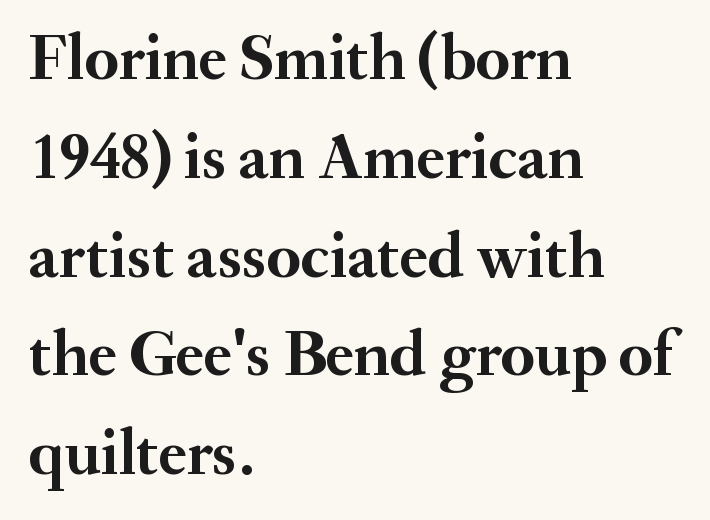
{"serif": "yes", "italic": "no", "bold": "yes", "weight": "semibold", "width": "normal", "stroke_contrast": "medium", "x_height": "small", "monospaced": "no", "underline": "no", "align": "left", "line_spacing": "normal", "line_spacing_ratio": 1.52, "letter_spacing": "normal", "letter_spacing_em": 0.0, "glyph_px": 65}
